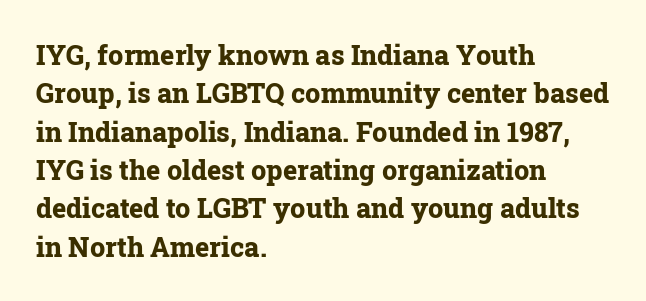
{"italic": "no", "bold": "yes", "underline": "no", "align": "left", "line_spacing": "normal", "line_spacing_ratio": 1.42, "letter_spacing": "normal", "letter_spacing_em": 0.0, "glyph_px": 27}
